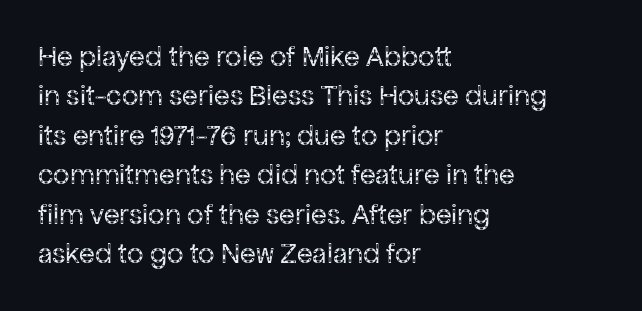
Q: Is the text bold? A: No.
Q: Is the text italic (slanted)? A: No, it is upright.
Q: Is the typeface a serif or a sans-serif typeface? A: Sans-serif.
Q: Is the text underlined? A: No.
Q: How is the paragraph aligned? A: Left-aligned.
Q: Is the spacing between letters normal or unusually wide? A: Normal.
Q: Is the spacing between lines tight, normal or loose? A: Normal.
Q: Width (condensed, normal, or wide)? A: Normal.
Q: Stroke contrast? A: Low.
Q: x-height? A: Medium.
Q: Monospaced? A: No.
